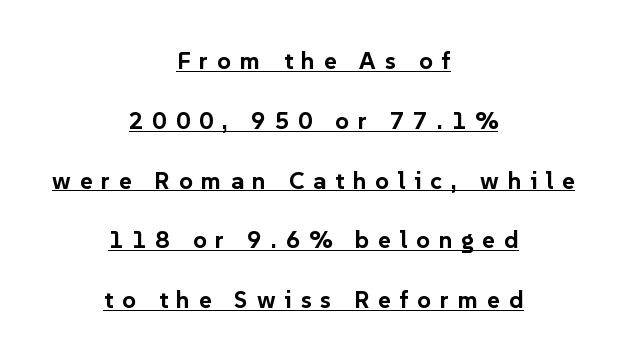
Q: Is the text bold? A: Yes.
Q: Is the text italic (slanted)? A: No, it is upright.
Q: Is the text underlined? A: Yes.
Q: How is the paragraph aligned? A: Centered.
Q: Is the spacing between letters normal or unusually wide? A: Unusually wide.
Q: Is the spacing between lines tight, normal or loose? A: Loose.
